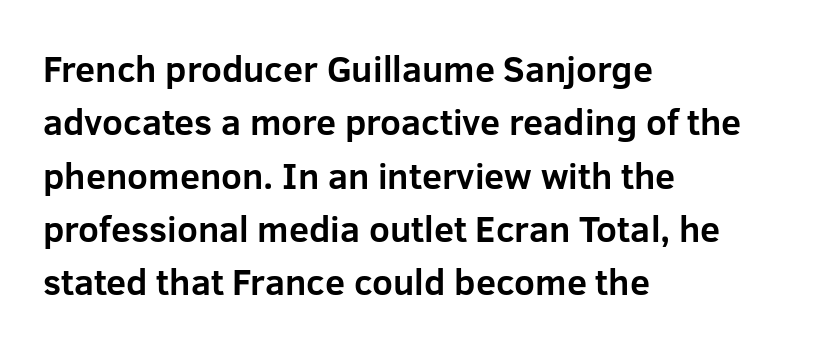
The image shows 36 px bold sans-serif type, upright; set left-aligned, normal line spacing (1.48x), normal letter spacing, not underlined; low stroke contrast and a medium x-height.
